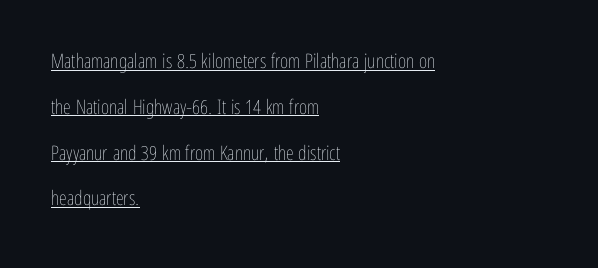
Q: Is the text bold? A: No.
Q: Is the text italic (slanted)? A: No, it is upright.
Q: Is the text underlined? A: Yes.
Q: How is the paragraph aligned? A: Left-aligned.
Q: Is the spacing between letters normal or unusually wide? A: Normal.
Q: Is the spacing between lines tight, normal or loose? A: Loose.
